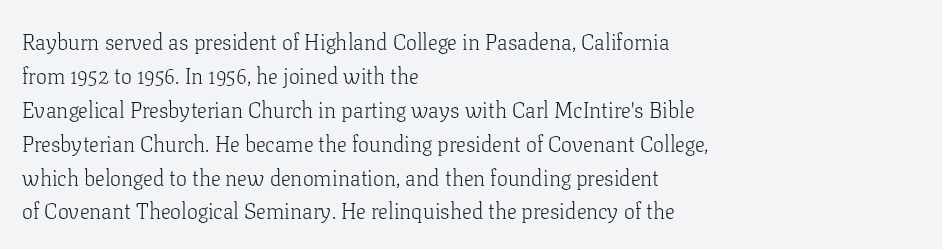
Q: Is the text bold? A: No.
Q: Is the text italic (slanted)? A: No, it is upright.
Q: Is the text underlined? A: No.
Q: How is the paragraph aligned? A: Left-aligned.
Q: Is the spacing between letters normal or unusually wide? A: Normal.
Q: Is the spacing between lines tight, normal or loose? A: Normal.
